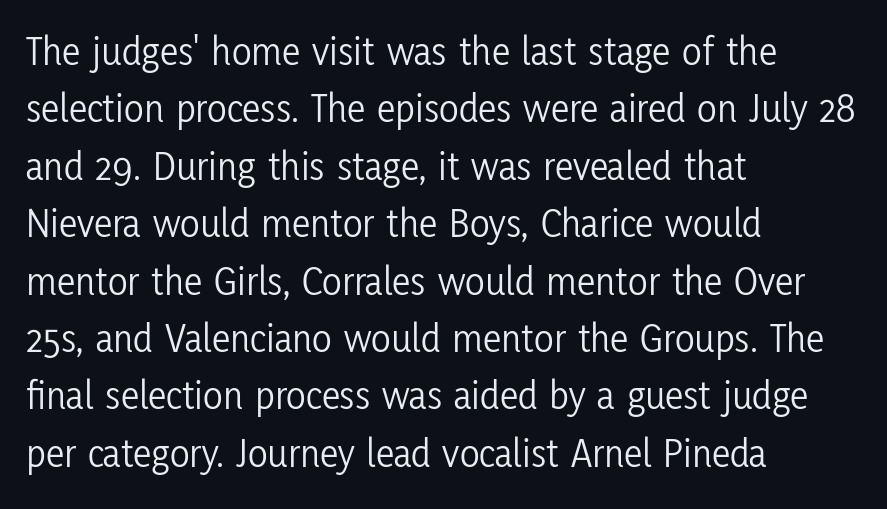
The image shows 41 px light, condensed sans-serif type, upright; set left-aligned, normal line spacing (1.4x), normal letter spacing, not underlined; low stroke contrast and a medium x-height.
